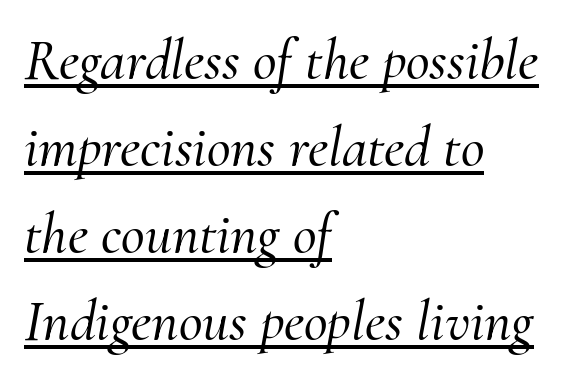
{"serif": "yes", "italic": "yes", "lean": "right", "slant_degrees": 10, "width": "normal", "stroke_contrast": "medium", "x_height": "small", "monospaced": "no", "underline": "yes", "align": "left", "line_spacing": "normal", "line_spacing_ratio": 1.5, "letter_spacing": "normal", "letter_spacing_em": 0.0, "glyph_px": 58}
